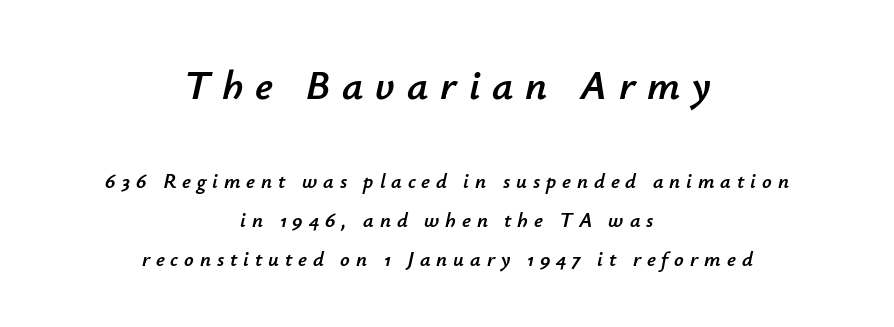
Q: Is the text italic (slanted)? A: Yes, it leans right by about 12 degrees.
Q: Is the text underlined? A: No.
Q: How is the paragraph aligned? A: Centered.
Q: Is the spacing between letters normal or unusually wide? A: Unusually wide.
Q: Which block of text is set in a larger size, the first (top) or the second (bottom)? A: The first (top) one.
Q: Width (condensed, normal, or wide)? A: Normal.
Q: Stroke contrast? A: Low.
Q: x-height? A: Small.
Q: Monospaced? A: No.
